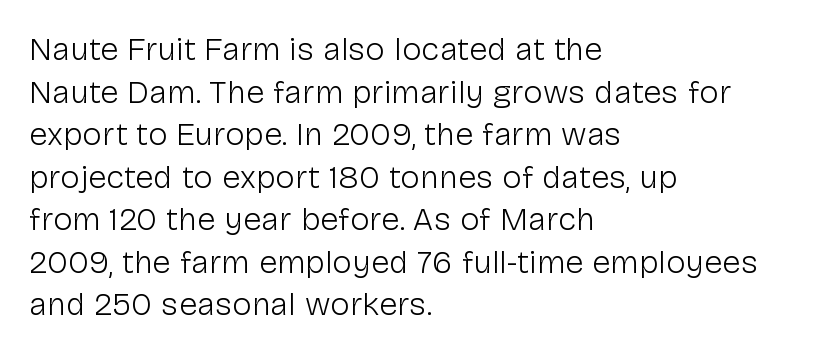
Q: Is the text bold? A: No.
Q: Is the text italic (slanted)? A: No, it is upright.
Q: Is the typeface a serif or a sans-serif typeface? A: Sans-serif.
Q: Is the text underlined? A: No.
Q: How is the paragraph aligned? A: Left-aligned.
Q: Is the spacing between letters normal or unusually wide? A: Normal.
Q: Is the spacing between lines tight, normal or loose? A: Normal.
Q: Width (condensed, normal, or wide)? A: Normal.
Q: Stroke contrast? A: Low.
Q: x-height? A: Medium.
Q: Monospaced? A: No.
